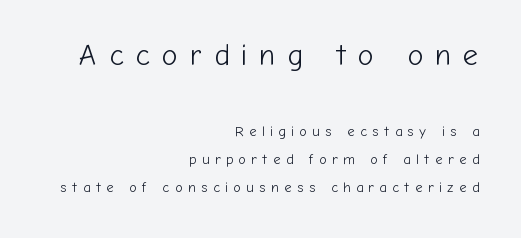
Stroke mass is kept to a normal reading level or below. Note: no serifs on the glyphs. Here the designer chose a conventional face with non-uniform glyph widths. Do the letters lean? They stand straight. You get the large type first, then a drop to smaller type. Baseline-to-baseline distance is far greater than the letter height.
